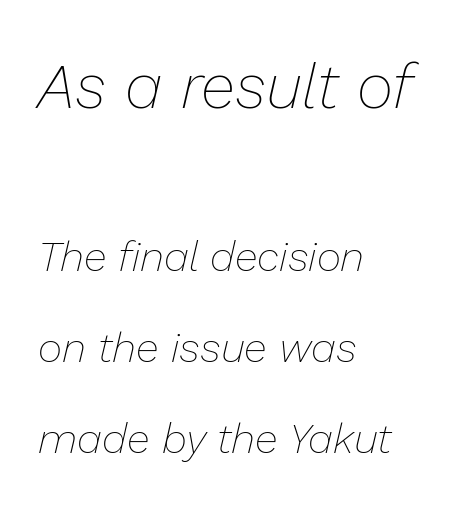
Q: Is the text bold? A: No.
Q: Is the text italic (slanted)? A: Yes, it leans right by about 13 degrees.
Q: Is the text underlined? A: No.
Q: How is the paragraph aligned? A: Left-aligned.
Q: Is the spacing between letters normal or unusually wide? A: Normal.
Q: Is the spacing between lines tight, normal or loose? A: Loose.
Q: Which block of text is set in a larger size, the first (top) or the second (bottom)? A: The first (top) one.
Q: Width (condensed, normal, or wide)? A: Normal.
Q: Stroke contrast? A: Low.
Q: x-height? A: Medium.
Q: Monospaced? A: No.
